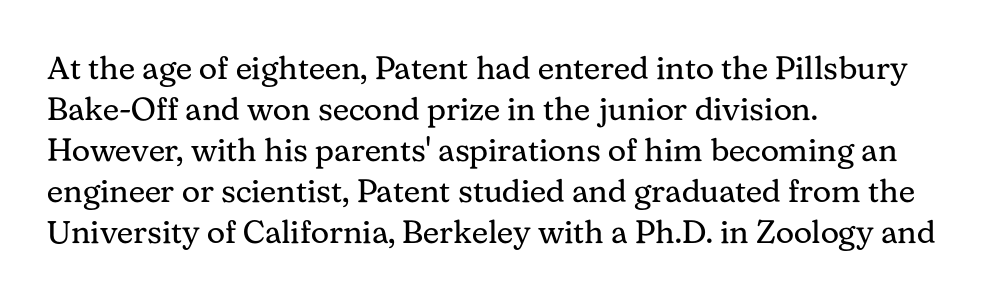
The image shows 32 px regular-weight serif type, upright; set left-aligned, normal line spacing (1.28x), normal letter spacing, not underlined; medium stroke contrast and a medium x-height.
